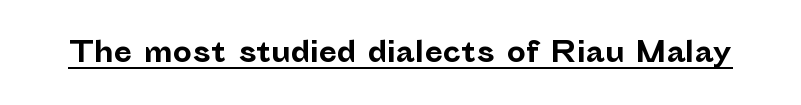
The image shows 27 px bold type, upright; set normal letter spacing, underlined.
